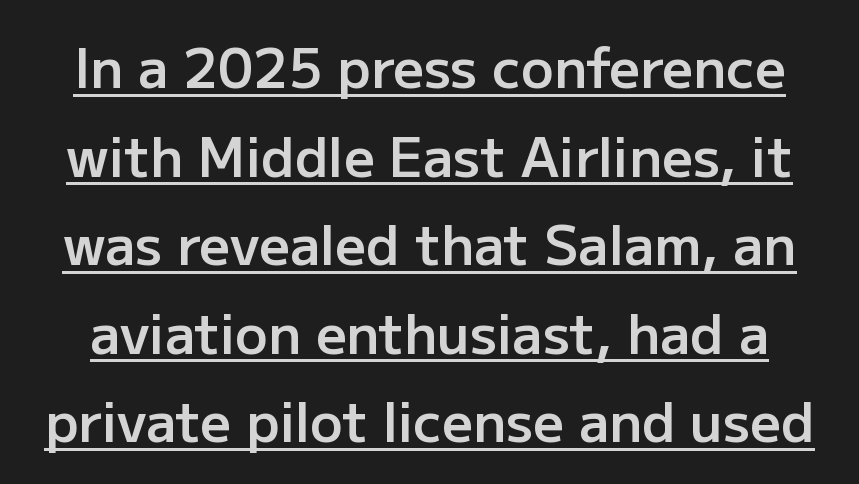
The sample has been set in demibold, a notch under bold. The passage shown stacks its lines at a standard gap. Note the varied advance widths — an 'i' is clearly narrower than an 'm'. These lines were composed using upright roman letters. This sample uses plain, unmodified letter spacing. These characters rest on top of a visible drawn line.
